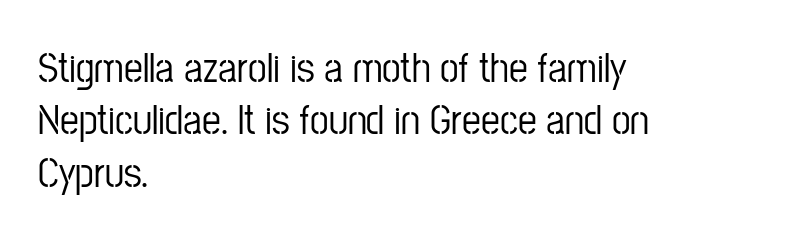
{"serif": "no", "italic": "no", "width": "condensed", "stroke_contrast": "low", "x_height": "medium", "monospaced": "no", "underline": "no", "align": "left", "line_spacing": "normal", "line_spacing_ratio": 1.25, "letter_spacing": "normal", "letter_spacing_em": 0.0, "glyph_px": 42}
